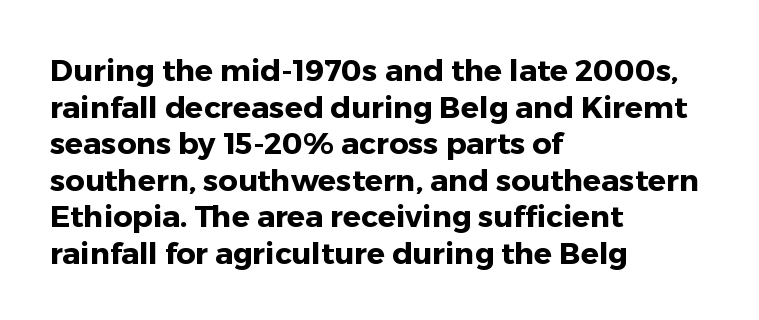
The image shows 30 px heavy sans-serif type, upright; set left-aligned, line spacing 1.22x, normal letter spacing, not underlined; low stroke contrast and a medium x-height.
